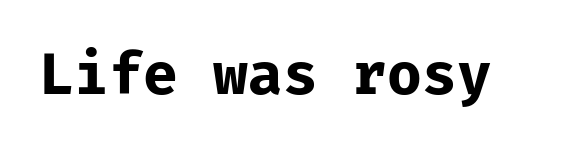
Q: Is the text bold? A: Yes.
Q: Is the text italic (slanted)? A: No, it is upright.
Q: Is the typeface a serif or a sans-serif typeface? A: Sans-serif.
Q: Is the text underlined? A: No.
Q: Is the spacing between letters normal or unusually wide? A: Normal.
Q: Width (condensed, normal, or wide)? A: Normal.
Q: Stroke contrast? A: Low.
Q: x-height? A: Medium.
Q: Monospaced? A: Yes.
